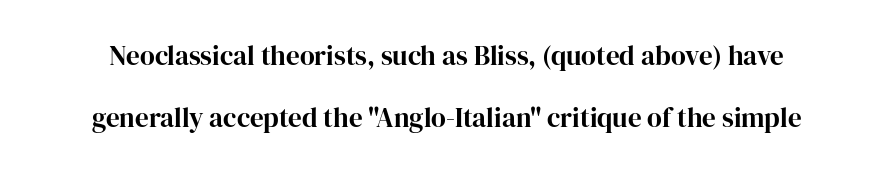
Q: Is the text italic (slanted)? A: No, it is upright.
Q: Is the text underlined? A: No.
Q: Is the spacing between letters normal or unusually wide? A: Normal.
Q: Is the spacing between lines tight, normal or loose? A: Loose.
